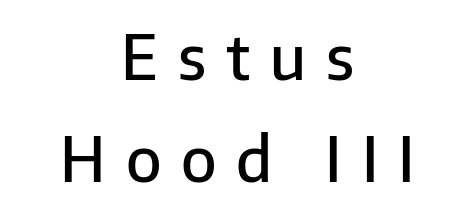
The image shows 62 px semibold sans-serif type, upright; set centered, normal line spacing (1.65x), unusually wide letter spacing (+0.32 em), not underlined; low stroke contrast and a medium x-height.
